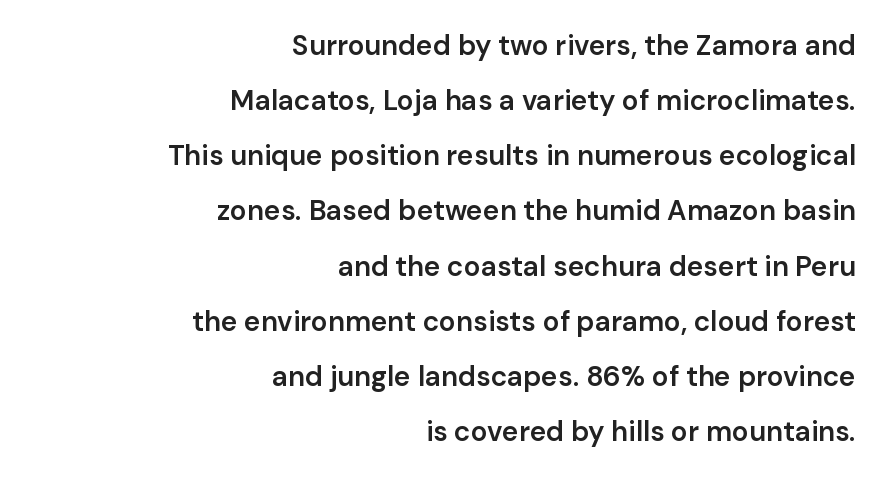
The image shows 28 px semibold sans-serif type, upright; set right-aligned, loose line spacing (1.97x), normal letter spacing, not underlined; low stroke contrast and a medium x-height.
